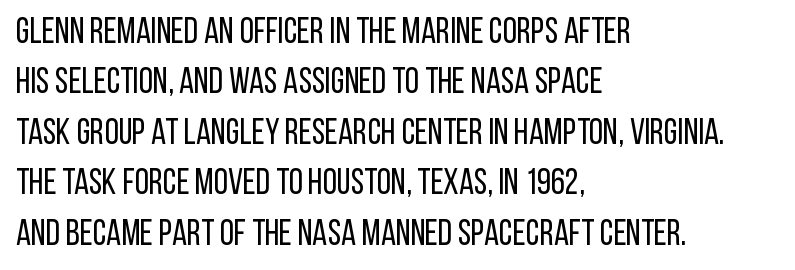
The image shows 36 px regular-weight, condensed sans-serif type, upright; set left-aligned, normal line spacing (1.4x), normal letter spacing, not underlined; low stroke contrast and a large x-height.
